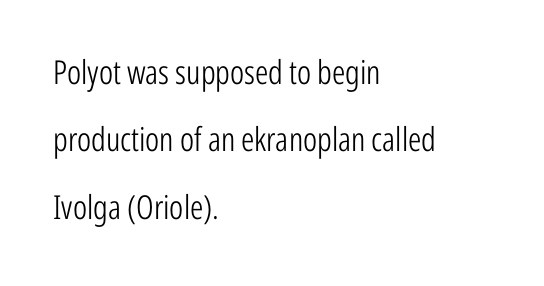
Leading: increased. The face looks like a standard text weight, possibly lighter. Vertical strokes here are truly vertical. The setting favours the left margin, as ordinary paragraphs usually do. Each row of text sits above clean, open space. The gaps between neighbouring characters are ordinary and unremarkable.
